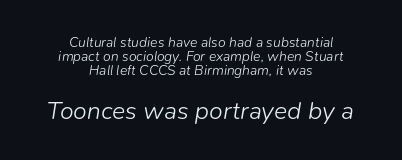
Q: Is the text bold? A: No.
Q: Is the text italic (slanted)? A: Yes, it leans right by about 9 degrees.
Q: Is the text underlined? A: No.
Q: How is the paragraph aligned? A: Centered.
Q: Is the spacing between letters normal or unusually wide? A: Normal.
Q: Is the spacing between lines tight, normal or loose? A: Tight.
Q: Which block of text is set in a larger size, the first (top) or the second (bottom)? A: The second (bottom) one.
